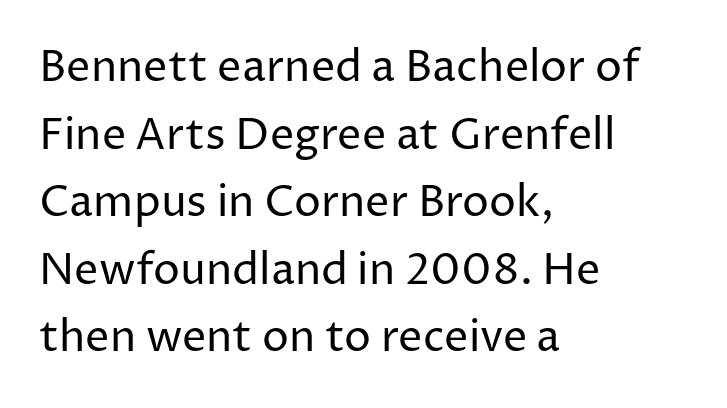
Q: Is the text bold? A: No.
Q: Is the text italic (slanted)? A: No, it is upright.
Q: Is the typeface a serif or a sans-serif typeface? A: Sans-serif.
Q: Is the text underlined? A: No.
Q: How is the paragraph aligned? A: Left-aligned.
Q: Is the spacing between letters normal or unusually wide? A: Normal.
Q: Is the spacing between lines tight, normal or loose? A: Normal.
Q: Width (condensed, normal, or wide)? A: Normal.
Q: Stroke contrast? A: Low.
Q: x-height? A: Medium.
Q: Monospaced? A: No.
